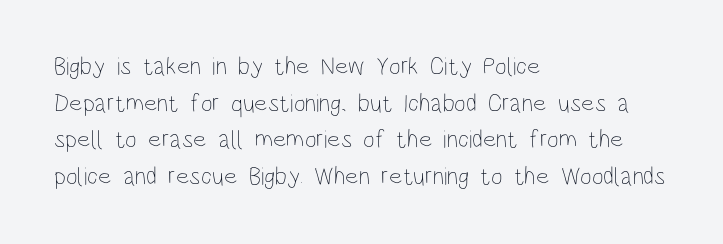
Weight: in the light-to-regular range. In CSS terms this would be text-align: left. The letters stand straight up with perfectly vertical stems. Each new line begins a customary step beneath the previous one. Characters follow at the spacing the type designer built in.
